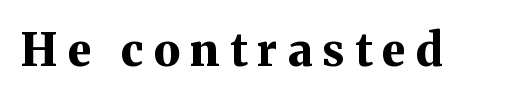
{"serif": "yes", "italic": "no", "bold": "yes", "weight": "bold", "width": "normal", "stroke_contrast": "medium", "x_height": "medium", "monospaced": "no", "underline": "no", "letter_spacing": "wide", "letter_spacing_em": 0.23, "glyph_px": 45}
